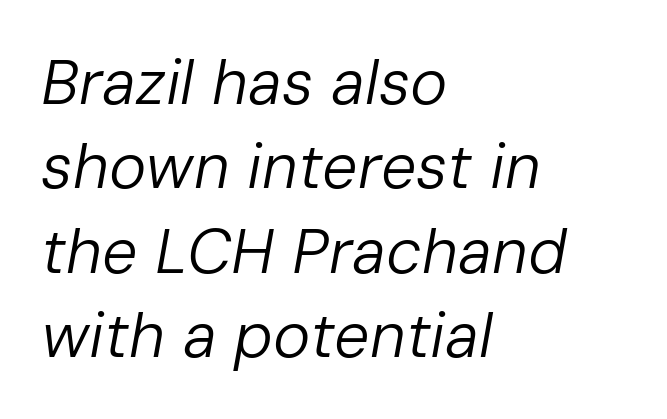
Q: Is the text bold? A: No.
Q: Is the text italic (slanted)? A: Yes, it leans right by about 10 degrees.
Q: Is the text underlined? A: No.
Q: How is the paragraph aligned? A: Left-aligned.
Q: Is the spacing between letters normal or unusually wide? A: Normal.
Q: Is the spacing between lines tight, normal or loose? A: Normal.
Q: Width (condensed, normal, or wide)? A: Normal.
Q: Stroke contrast? A: Low.
Q: x-height? A: Medium.
Q: Monospaced? A: No.
